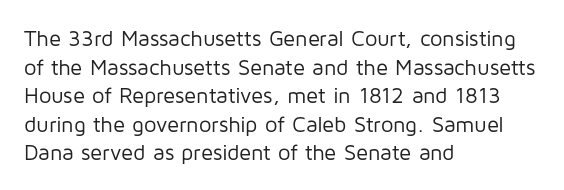
Q: Is the text bold? A: No.
Q: Is the text italic (slanted)? A: No, it is upright.
Q: Is the text underlined? A: No.
Q: How is the paragraph aligned? A: Left-aligned.
Q: Is the spacing between letters normal or unusually wide? A: Normal.
Q: Is the spacing between lines tight, normal or loose? A: Normal.
